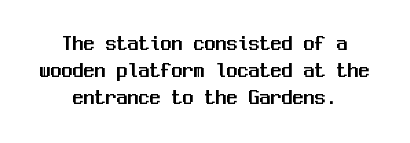
{"italic": "no", "underline": "no", "align": "center", "line_spacing_ratio": 1.22, "letter_spacing": "normal", "letter_spacing_em": 0.0, "glyph_px": 22}
